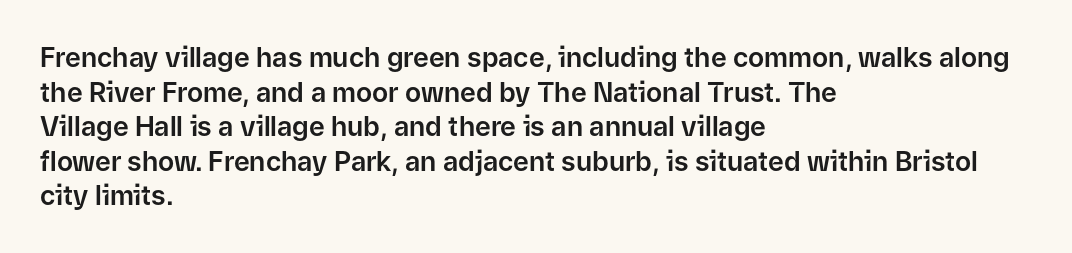
{"italic": "no", "underline": "no", "align": "left", "line_spacing": "normal", "line_spacing_ratio": 1.28, "letter_spacing": "normal", "letter_spacing_em": 0.0, "glyph_px": 27}
